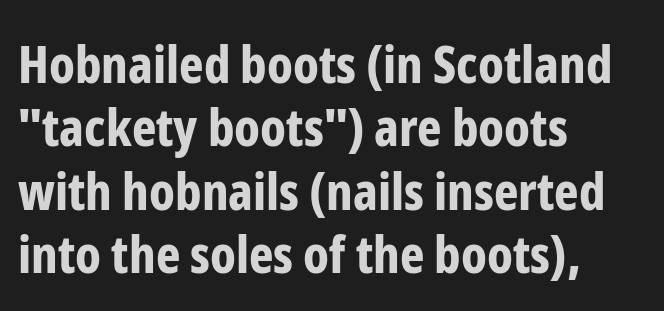
The image shows 52 px bold, condensed sans-serif type, upright; set left-aligned, line spacing 1.22x, normal letter spacing, not underlined; low stroke contrast and a medium x-height.
